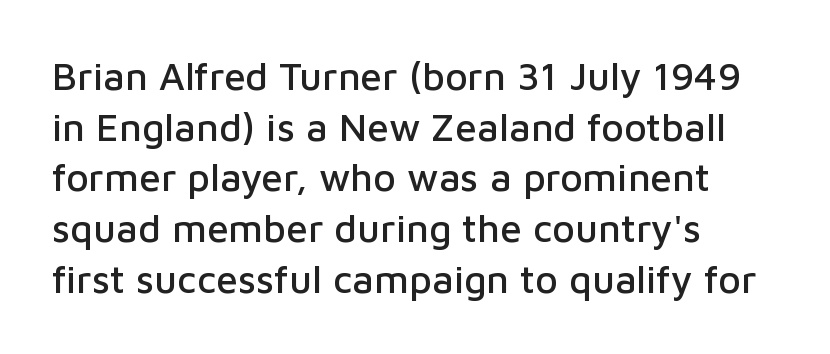
The image shows 39 px sans-serif type, upright; set left-aligned, normal line spacing (1.3x), normal letter spacing, not underlined; low stroke contrast and a medium x-height.
